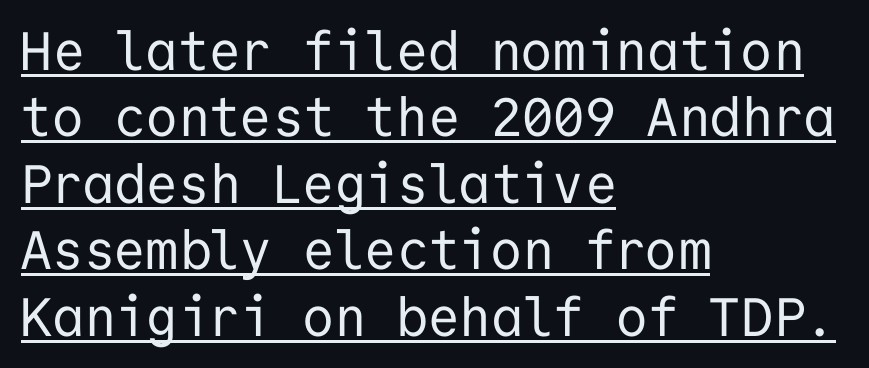
Q: Is the text bold? A: No.
Q: Is the text italic (slanted)? A: No, it is upright.
Q: Is the typeface a serif or a sans-serif typeface? A: Sans-serif.
Q: Is the text underlined? A: Yes.
Q: How is the paragraph aligned? A: Left-aligned.
Q: Is the spacing between letters normal or unusually wide? A: Normal.
Q: Width (condensed, normal, or wide)? A: Normal.
Q: Stroke contrast? A: Low.
Q: x-height? A: Medium.
Q: Monospaced? A: Yes.
